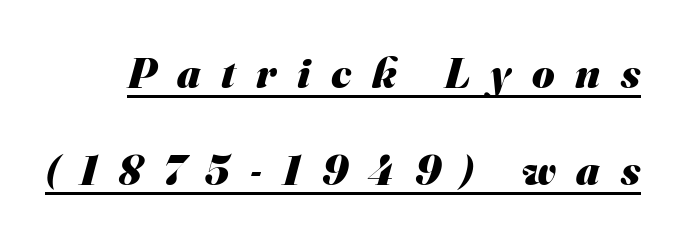
{"serif": "no", "bold": "yes", "weight": "heavy", "width": "normal", "stroke_contrast": "medium", "x_height": "small", "monospaced": "no", "underline": "yes", "line_spacing": "loose", "line_spacing_ratio": 2.25, "letter_spacing": "wide", "letter_spacing_em": 0.48, "glyph_px": 43}
